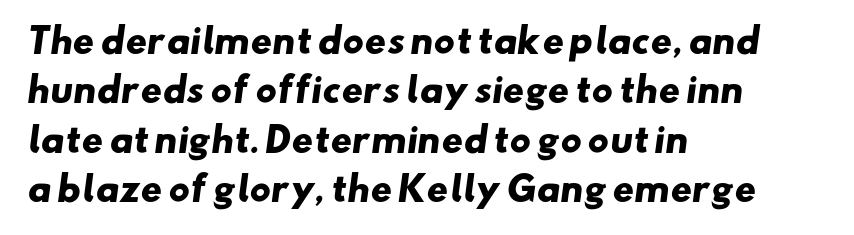
Q: Is the text bold? A: Yes.
Q: Is the typeface a serif or a sans-serif typeface? A: Sans-serif.
Q: Is the text underlined? A: No.
Q: How is the paragraph aligned? A: Left-aligned.
Q: Is the spacing between letters normal or unusually wide? A: Normal.
Q: Is the spacing between lines tight, normal or loose? A: Normal.
Q: Width (condensed, normal, or wide)? A: Wide.
Q: Stroke contrast? A: Low.
Q: x-height? A: Small.
Q: Monospaced? A: No.
